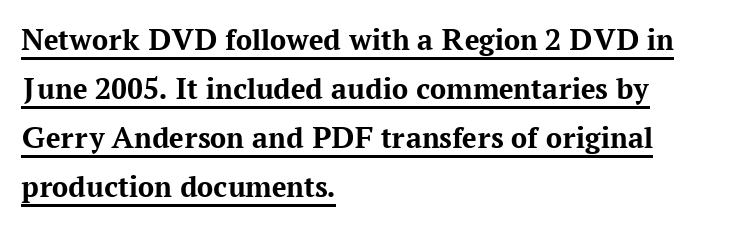
The image shows 32 px bold serif type, upright; set left-aligned, normal line spacing (1.53x), normal letter spacing, underlined; medium stroke contrast and a medium x-height.
